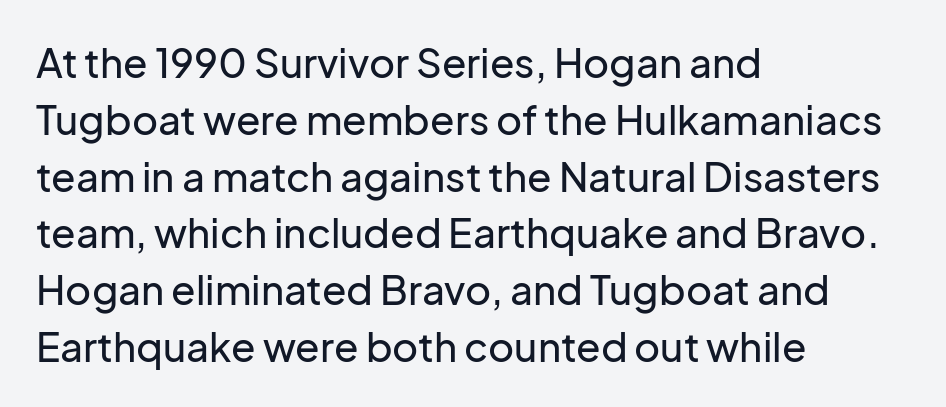
In terms of posture, this sample is upright. You could call the tracking neutral — neither tight nor loose. The typesetter chose a ragged-right arrangement here. Descenders hang freely into open space.
